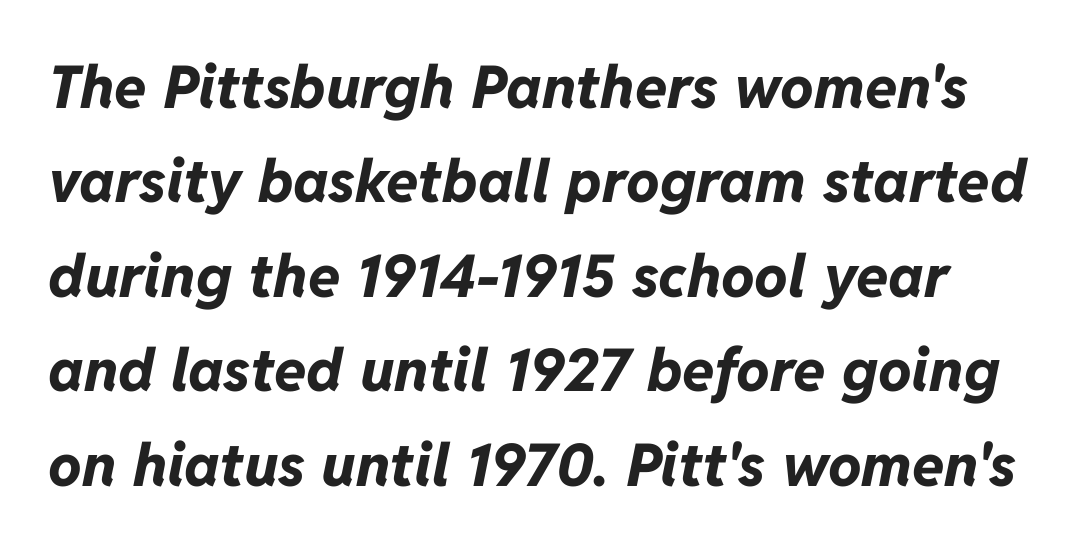
The image shows 59 px bold type, italic (leaning right); set normal line spacing (1.6x), normal letter spacing, not underlined; low stroke contrast and a medium x-height.
